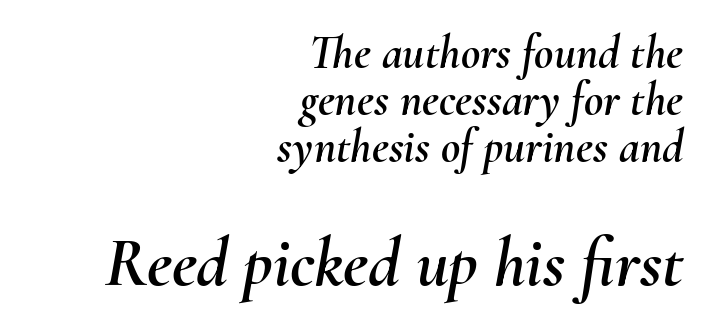
The image shows 70 px text type, italic (leaning right); set right-aligned, tight line spacing (1.0x), normal letter spacing, not underlined; the second (bottom) block is 1.49x larger; medium stroke contrast and a small x-height.
